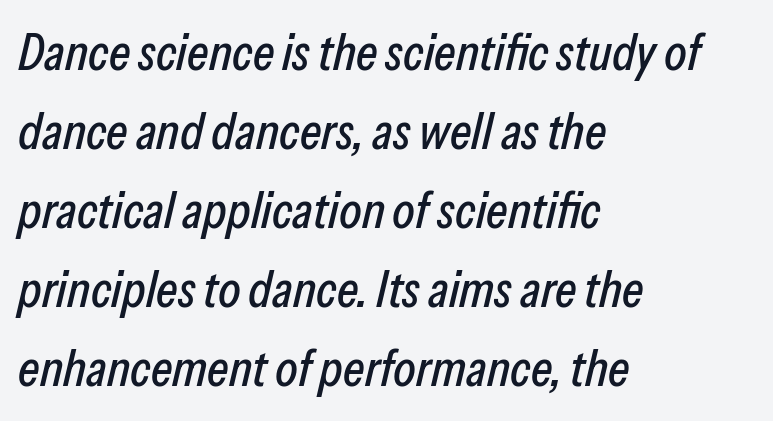
{"italic": "yes", "lean": "right", "slant_degrees": 13, "width": "condensed", "stroke_contrast": "low", "x_height": "medium", "monospaced": "no", "underline": "no", "align": "left", "line_spacing": "normal", "line_spacing_ratio": 1.52, "letter_spacing": "normal", "letter_spacing_em": 0.0, "glyph_px": 52}
